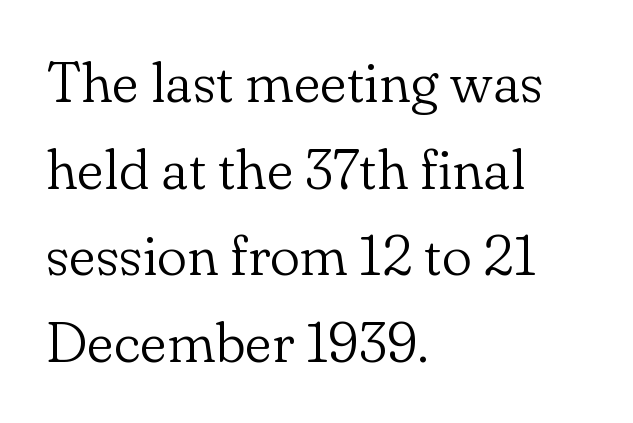
The image shows 57 px light serif type, upright; set left-aligned, normal line spacing (1.52x), normal letter spacing, not underlined; low stroke contrast and a small x-height.
